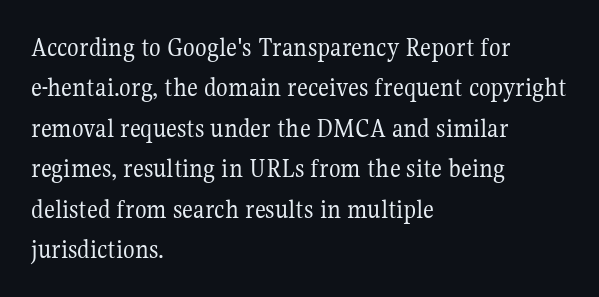
{"italic": "no", "bold": "no", "underline": "no", "align": "left", "line_spacing": "normal", "line_spacing_ratio": 1.5, "letter_spacing": "normal", "letter_spacing_em": 0.0, "glyph_px": 27}
